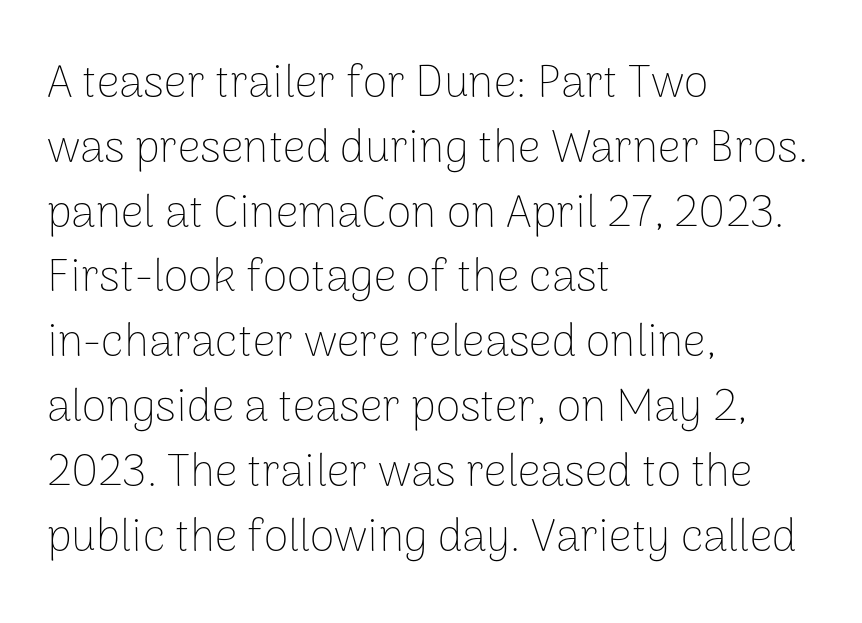
{"serif": "no", "italic": "no", "bold": "no", "weight": "thin", "width": "normal", "stroke_contrast": "low", "x_height": "medium", "monospaced": "no", "underline": "no", "align": "left", "line_spacing": "normal", "line_spacing_ratio": 1.44, "letter_spacing": "normal", "letter_spacing_em": 0.0, "glyph_px": 45}
